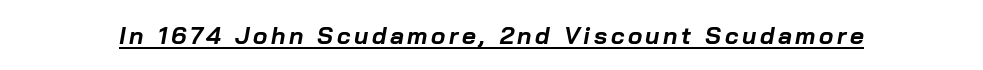
Students, observe the line beneath the letters — that is underlining. It's the slanting kind of type. You'd pick this weight for a headline — it's a proper bold.
